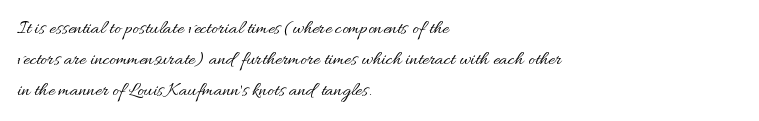
The face looks like a standard text weight, possibly lighter. The type is set solid horizontally, with unmodified tracking. Leading: standard. Casual observation: everything's shoved over to the left.
